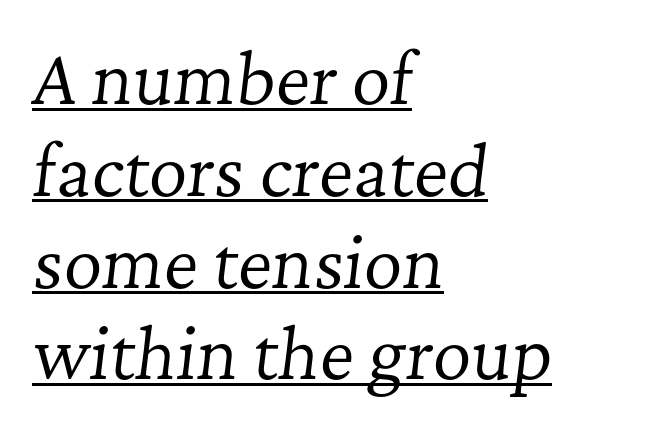
These lines are set flush left with a ragged right edge. There is no visible air inserted between adjacent glyphs. Quick note: interline space is typical. Would a proofreader flag this as italicized? Yes.
